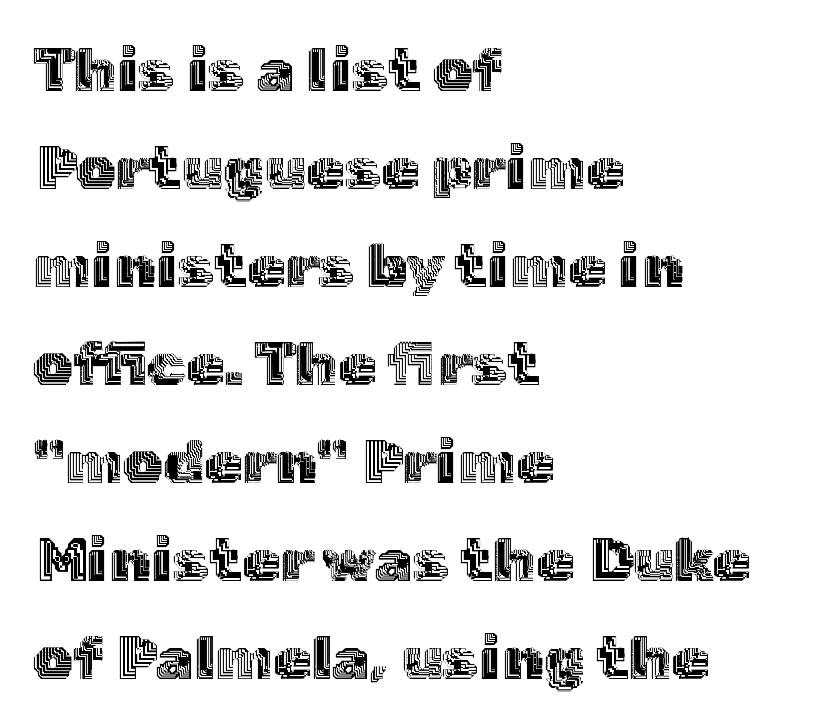
Q: Is the text italic (slanted)? A: No, it is upright.
Q: Is the text underlined? A: No.
Q: How is the paragraph aligned? A: Left-aligned.
Q: Is the spacing between letters normal or unusually wide? A: Normal.
Q: Is the spacing between lines tight, normal or loose? A: Normal.
Q: Width (condensed, normal, or wide)? A: Normal.
Q: x-height? A: Medium.
Q: Monospaced? A: No.
